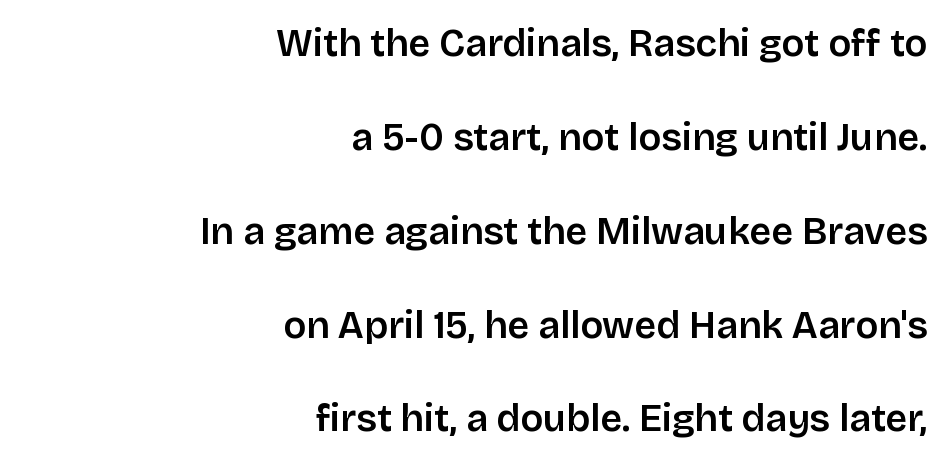
What's the leading like? Stretched, with rows far apart. Observe the ordinary spacing: letters are neighbours, not strangers. Every character sits straight up, as roman type does. The typeface chosen for these lines omits serifs.
